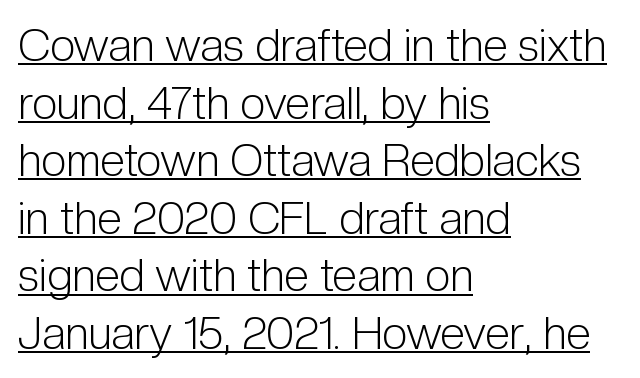
{"serif": "no", "italic": "no", "bold": "no", "weight": "light", "width": "condensed", "stroke_contrast": "low", "x_height": "medium", "monospaced": "no", "underline": "yes", "align": "left", "line_spacing": "normal", "line_spacing_ratio": 1.28, "letter_spacing": "normal", "letter_spacing_em": 0.0, "glyph_px": 45}
